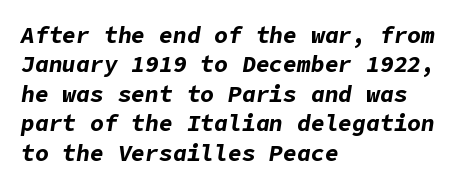
Q: Is the text bold? A: Yes.
Q: Is the text italic (slanted)? A: Yes, it leans right by about 9 degrees.
Q: Is the text underlined? A: No.
Q: How is the paragraph aligned? A: Left-aligned.
Q: Is the spacing between letters normal or unusually wide? A: Normal.
Q: Is the spacing between lines tight, normal or loose? A: Normal.
